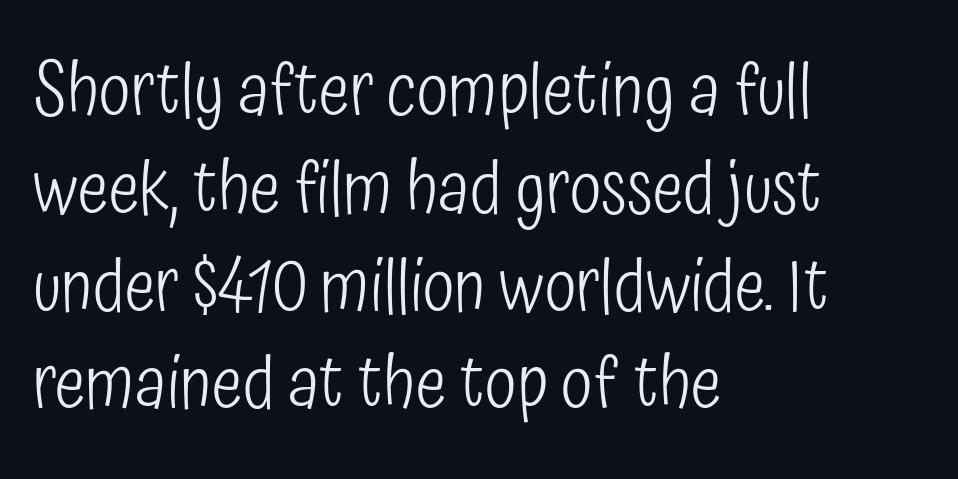
Weight class: somewhere from thin through regular. A typesetter would label this face a sans. The letters sit at their default tracking, neither squeezed nor spread. Compared with a centered layout, this one pins lines to the left instead. This rendering features lettering with no underline. Is this a fixed-width face? No — the glyphs have proportional, varying widths.
